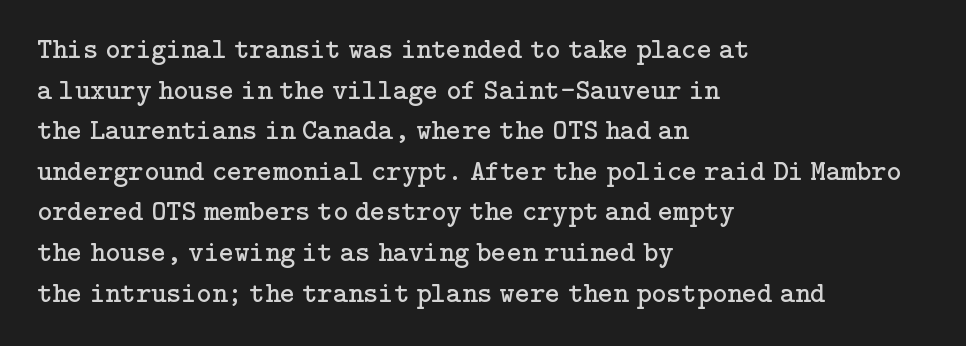
The image shows 29 px regular-weight serif type, upright; set left-aligned, normal line spacing (1.4x), normal letter spacing, not underlined; low stroke contrast and a medium x-height.
